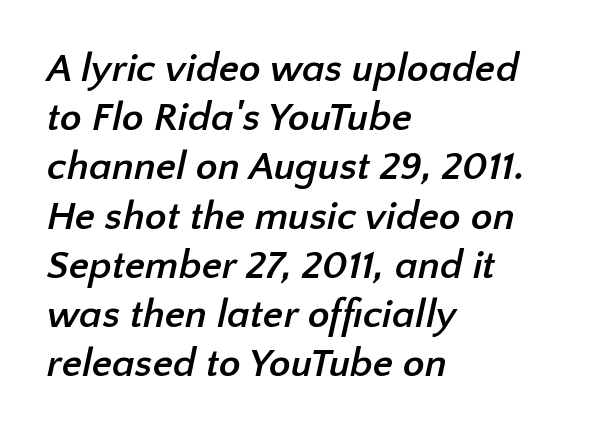
Check the space under the baseline: it is left empty. Typographic density is high because the face is bold. This sample uses plain, unmodified letter spacing. Looks like regular typesetting: each glyph gets only the width it needs. These lines are composed in type without serifs. Is the block centered? No — it sits flush against the left margin.
